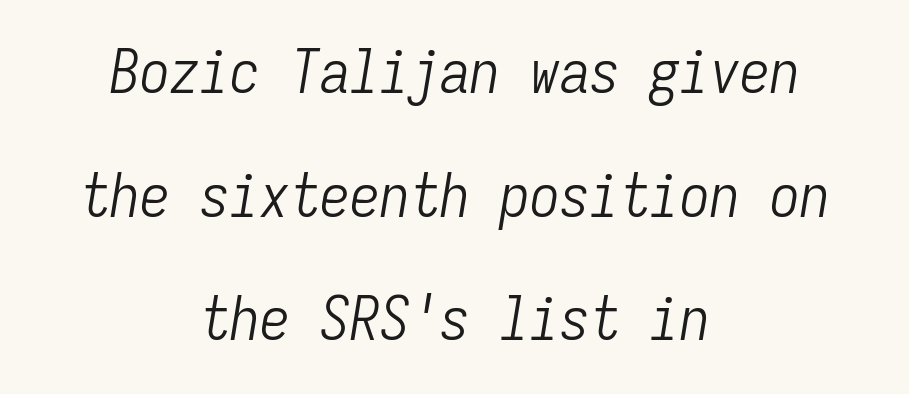
Q: Is the text bold? A: No.
Q: Is the text italic (slanted)? A: Yes, it leans right by about 9 degrees.
Q: Is the text underlined? A: No.
Q: How is the paragraph aligned? A: Centered.
Q: Is the spacing between letters normal or unusually wide? A: Normal.
Q: Is the spacing between lines tight, normal or loose? A: Loose.
Q: Width (condensed, normal, or wide)? A: Condensed.
Q: Stroke contrast? A: Low.
Q: x-height? A: Medium.
Q: Monospaced? A: Yes.
